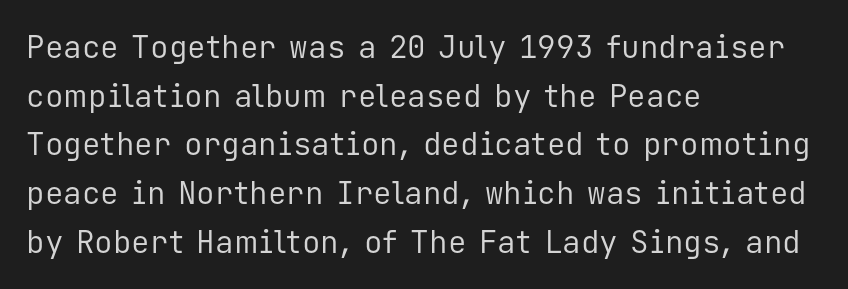
Q: Is the text bold? A: No.
Q: Is the text italic (slanted)? A: No, it is upright.
Q: Is the typeface a serif or a sans-serif typeface? A: Sans-serif.
Q: Is the text underlined? A: No.
Q: How is the paragraph aligned? A: Left-aligned.
Q: Is the spacing between letters normal or unusually wide? A: Normal.
Q: Is the spacing between lines tight, normal or loose? A: Normal.
Q: Width (condensed, normal, or wide)? A: Normal.
Q: Stroke contrast? A: Low.
Q: x-height? A: Medium.
Q: Monospaced? A: Yes.
